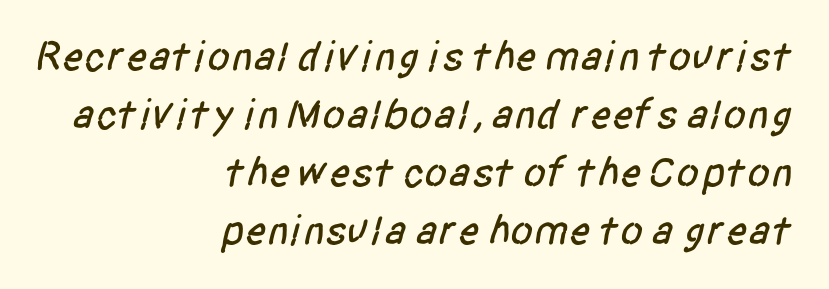
The image shows 42 px condensed sans-serif type; set right-aligned, normal line spacing (1.38x), normal letter spacing, not underlined; low stroke contrast and a large x-height.
